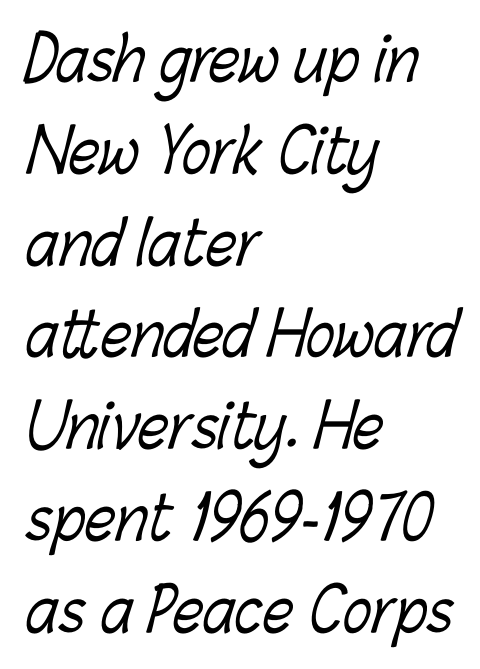
{"bold": "no", "weight": "light", "width": "condensed", "stroke_contrast": "low", "x_height": "medium", "monospaced": "no", "underline": "no", "align": "left", "line_spacing": "normal", "line_spacing_ratio": 1.53, "letter_spacing": "normal", "letter_spacing_em": 0.0, "glyph_px": 60}
